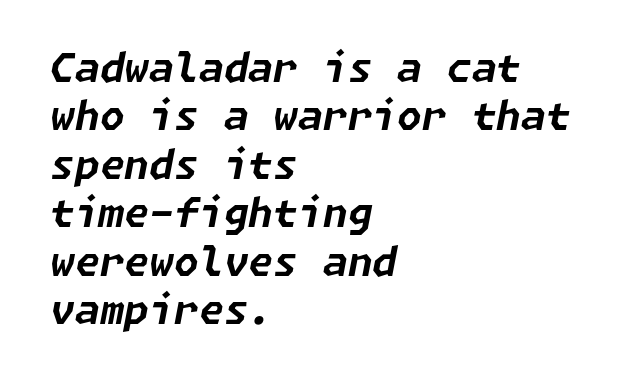
The image shows 40 px bold type, italic (leaning right); set left-aligned, line spacing 1.21x, normal letter spacing, not underlined; low stroke contrast and a medium x-height.
